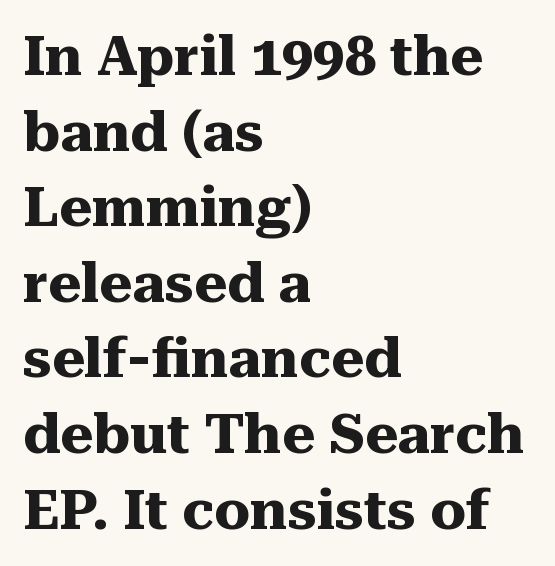
{"serif": "yes", "italic": "no", "bold": "yes", "weight": "heavy", "width": "normal", "stroke_contrast": "medium", "x_height": "medium", "monospaced": "no", "underline": "no", "align": "left", "line_spacing": "normal", "line_spacing_ratio": 1.35, "letter_spacing": "normal", "letter_spacing_em": 0.0, "glyph_px": 56}
